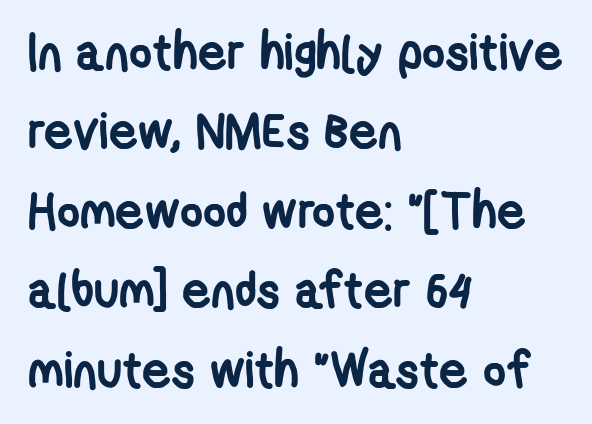
The image shows 50 px semibold, condensed sans-serif type; set left-aligned, normal line spacing (1.59x), normal letter spacing, not underlined; low stroke contrast and a medium x-height.
